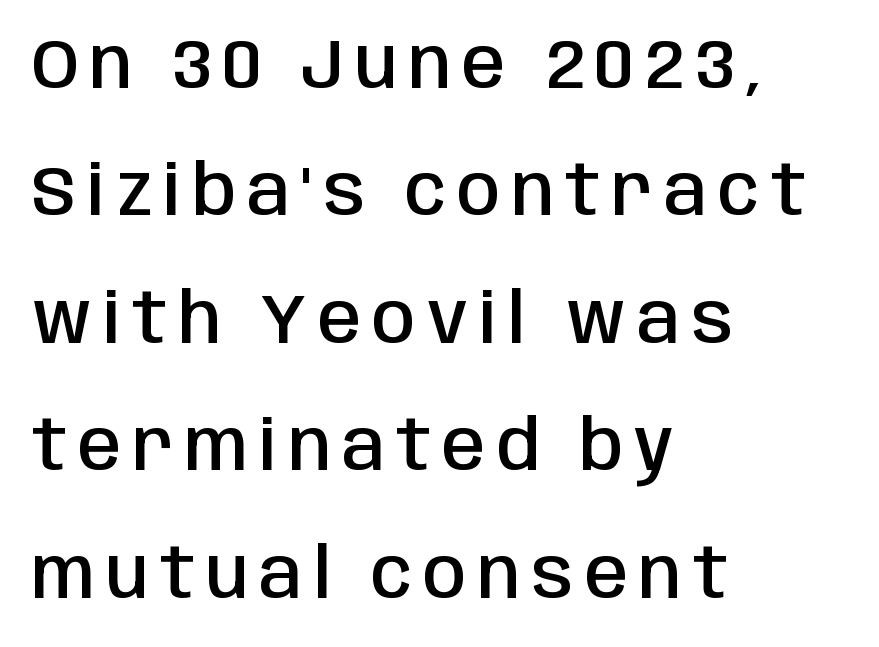
The image shows 70 px semibold, condensed sans-serif type, upright; set left-aligned, line spacing 1.82x, not underlined; low stroke contrast and a large x-height.
